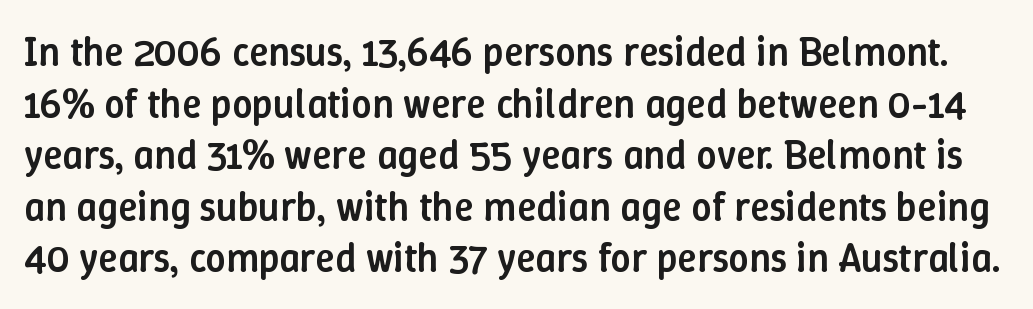
{"italic": "no", "bold": "semi", "weight": "semibold", "width": "normal", "stroke_contrast": "low", "x_height": "medium", "monospaced": "no", "underline": "no", "line_spacing": "normal", "line_spacing_ratio": 1.29, "letter_spacing": "normal", "letter_spacing_em": 0.0, "glyph_px": 40}
